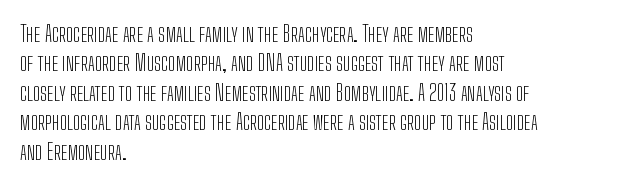
The image shows 22 px text type, upright; set left-aligned, normal line spacing (1.34x), normal letter spacing, not underlined.
